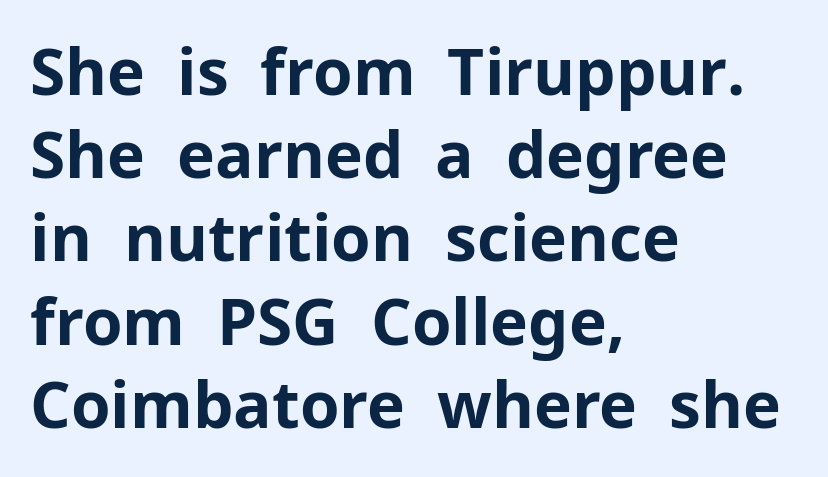
{"serif": "no", "italic": "no", "bold": "yes", "weight": "bold", "width": "normal", "stroke_contrast": "low", "x_height": "medium", "monospaced": "no", "underline": "no", "align": "left", "line_spacing": "normal", "line_spacing_ratio": 1.3, "letter_spacing": "normal", "letter_spacing_em": 0.0, "glyph_px": 64}
